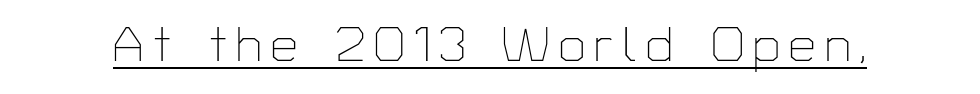
Q: Is the text bold? A: No.
Q: Is the text italic (slanted)? A: No, it is upright.
Q: Is the typeface a serif or a sans-serif typeface? A: Sans-serif.
Q: Is the text underlined? A: Yes.
Q: Is the spacing between letters normal or unusually wide? A: Unusually wide.
Q: Width (condensed, normal, or wide)? A: Normal.
Q: Stroke contrast? A: Low.
Q: x-height? A: Medium.
Q: Monospaced? A: No.
